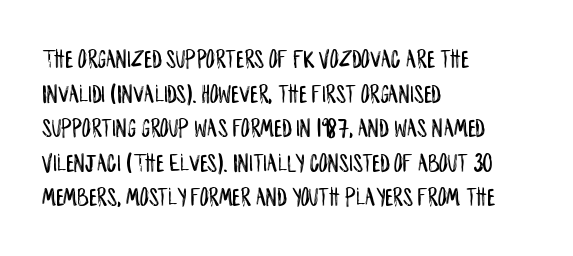
Q: Is the text italic (slanted)? A: No, it is upright.
Q: Is the text underlined? A: No.
Q: How is the paragraph aligned? A: Left-aligned.
Q: Is the spacing between letters normal or unusually wide? A: Normal.
Q: Is the spacing between lines tight, normal or loose? A: Normal.
